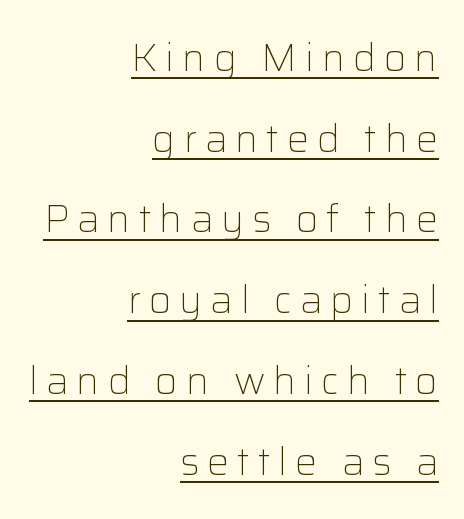
You could fit nearly another row in the gap between these rows. Horizontally, the lines are justified to the trailing edge only. The strokes are not fattened; the text isn't bold. Has an underline been added? It has. These lines are rendered in a variable-pitch font.
